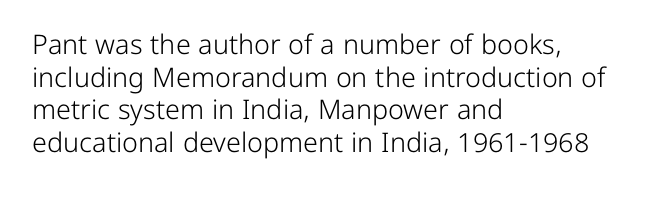
The image shows 27 px text type, upright; set left-aligned, line spacing 1.21x, normal letter spacing, not underlined.
